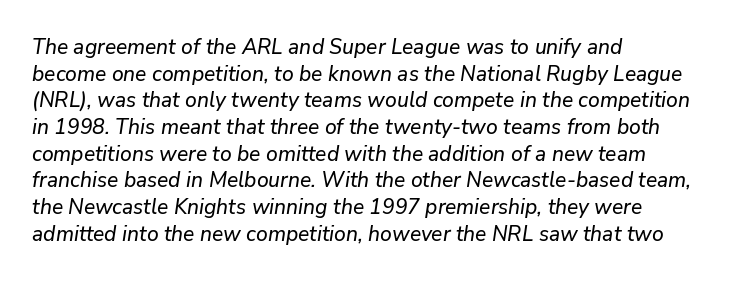
{"italic": "yes", "lean": "right", "slant_degrees": 9, "underline": "no", "align": "left", "line_spacing": "normal", "line_spacing_ratio": 1.27, "letter_spacing": "normal", "letter_spacing_em": 0.0, "glyph_px": 21}
